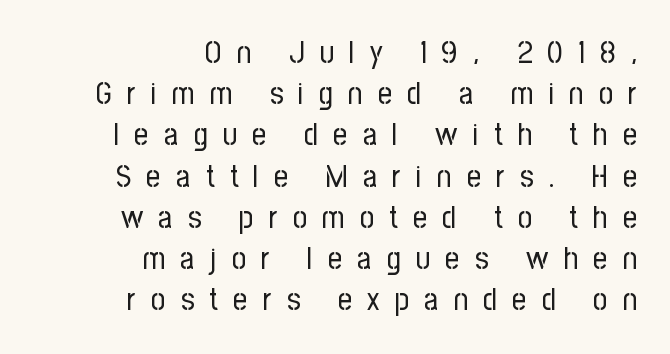
{"serif": "no", "italic": "no", "bold": "no", "weight": "regular", "width": "condensed", "stroke_contrast": "low", "x_height": "medium", "monospaced": "no", "underline": "no", "align": "right", "line_spacing": "normal", "line_spacing_ratio": 1.33, "letter_spacing": "wide", "letter_spacing_em": 0.49, "glyph_px": 31}
